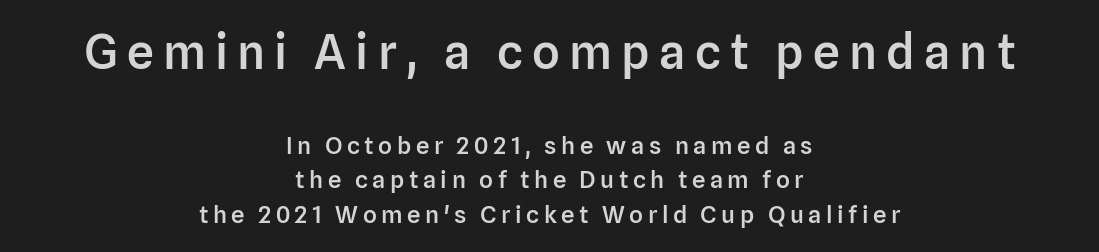
Posture: straight, roman, zero tilt. Check where the strokes stop: nothing finishes them off — pure sans. The gap between lines stays unmarked. The letters advance in unequal steps, a hallmark of proportional type.
